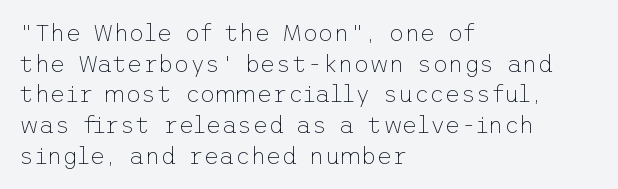
Q: Is the text bold? A: No.
Q: Is the text italic (slanted)? A: No, it is upright.
Q: Is the text underlined? A: No.
Q: How is the paragraph aligned? A: Left-aligned.
Q: Is the spacing between letters normal or unusually wide? A: Normal.
Q: Is the spacing between lines tight, normal or loose? A: Normal.
